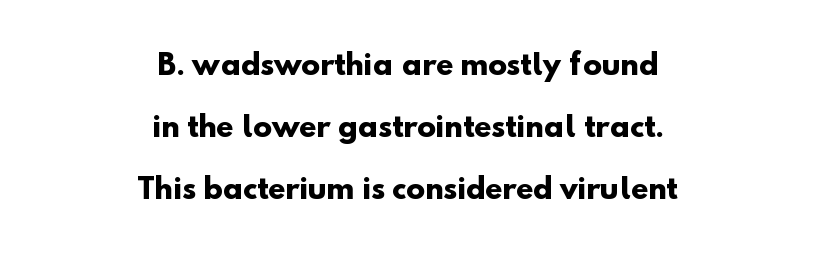
{"serif": "no", "bold": "yes", "weight": "heavy", "width": "normal", "stroke_contrast": "low", "x_height": "small", "monospaced": "no", "underline": "no", "align": "center", "line_spacing": "loose", "line_spacing_ratio": 2.22, "letter_spacing": "normal", "letter_spacing_em": 0.0, "glyph_px": 28}
